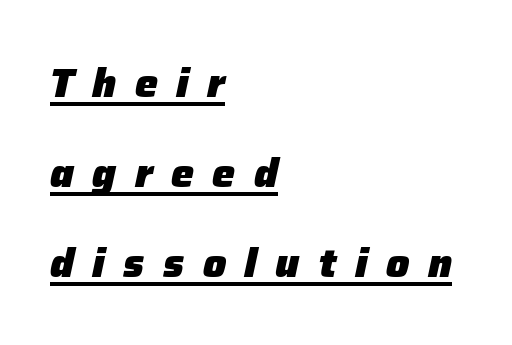
In designer terms, the underline attribute is active on this setting. Interline gaps are noticeably wide in this sample. These lines were composed using italics. Do the characters align in a grid? No, the font is proportional.
